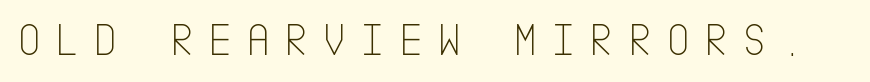
Loose tracking; the words dissolve into strings of separated letters. Stems here are at most as thick as an everyday book face. Check the space under the baseline: it is left empty. The passage shown is typeset with a sans-serif family. This is the regular roman posture of the typeface.
